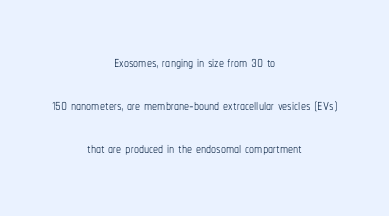
The image shows 20 px text type, upright; set centered, loose line spacing (2.15x), normal letter spacing, not underlined.
